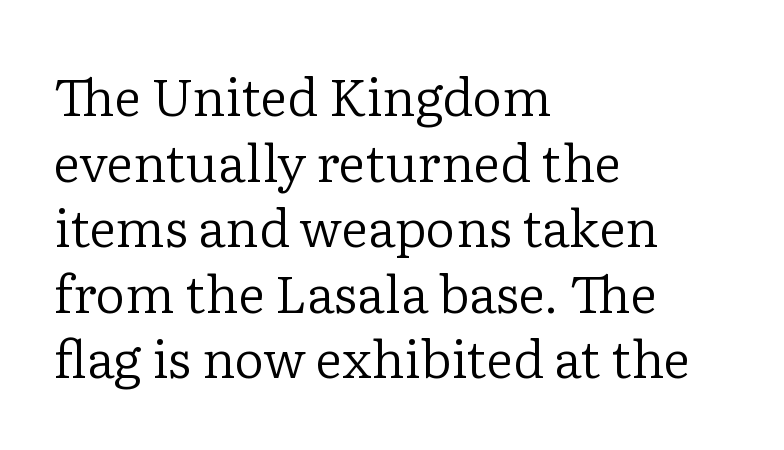
Q: Is the text bold? A: No.
Q: Is the text italic (slanted)? A: No, it is upright.
Q: Is the typeface a serif or a sans-serif typeface? A: Serif.
Q: Is the text underlined? A: No.
Q: How is the paragraph aligned? A: Left-aligned.
Q: Is the spacing between letters normal or unusually wide? A: Normal.
Q: Is the spacing between lines tight, normal or loose? A: Normal.
Q: Width (condensed, normal, or wide)? A: Normal.
Q: Stroke contrast? A: Low.
Q: x-height? A: Medium.
Q: Monospaced? A: No.
